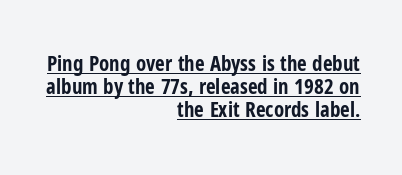
{"italic": "no", "bold": "yes", "underline": "yes", "align": "right", "line_spacing": "tight", "line_spacing_ratio": 1.09, "letter_spacing": "normal", "letter_spacing_em": 0.0, "glyph_px": 21}
